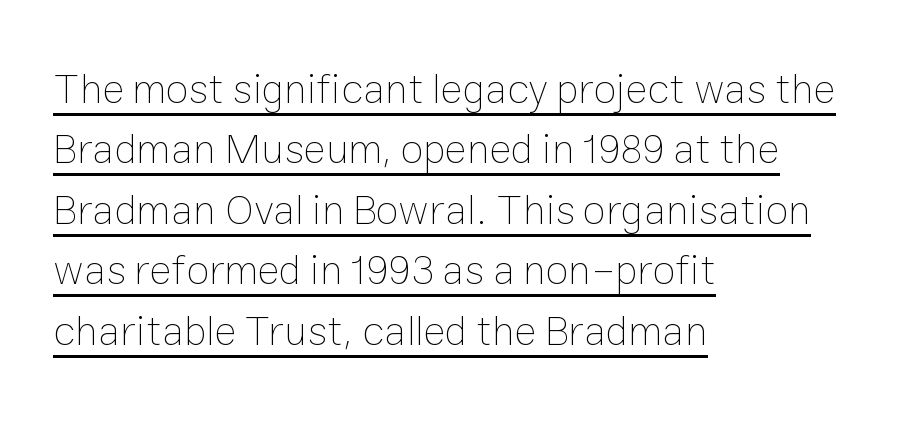
Q: Is the text bold? A: No.
Q: Is the text italic (slanted)? A: No, it is upright.
Q: Is the text underlined? A: Yes.
Q: How is the paragraph aligned? A: Left-aligned.
Q: Is the spacing between letters normal or unusually wide? A: Normal.
Q: Is the spacing between lines tight, normal or loose? A: Normal.
Q: Width (condensed, normal, or wide)? A: Normal.
Q: Stroke contrast? A: Low.
Q: x-height? A: Medium.
Q: Monospaced? A: No.
